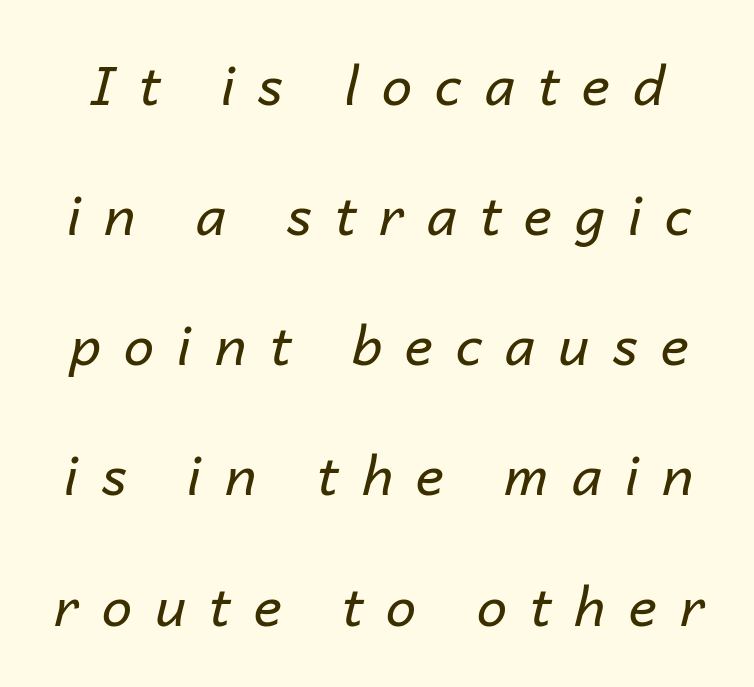
Descenders are the only things crossing below the line. Note the varied advance widths — an 'i' is clearly narrower than an 'm'. Is the type slanted? Yes — the strokes lean at a clear angle. This sample uses expanded letter spacing, leaving extra air between glyphs. Line spacing here is loose.
